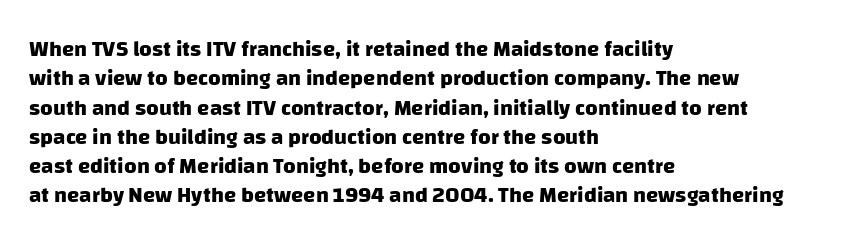
{"bold": "yes", "underline": "no", "align": "left", "line_spacing": "normal", "line_spacing_ratio": 1.33, "letter_spacing": "normal", "letter_spacing_em": 0.0, "glyph_px": 22}
